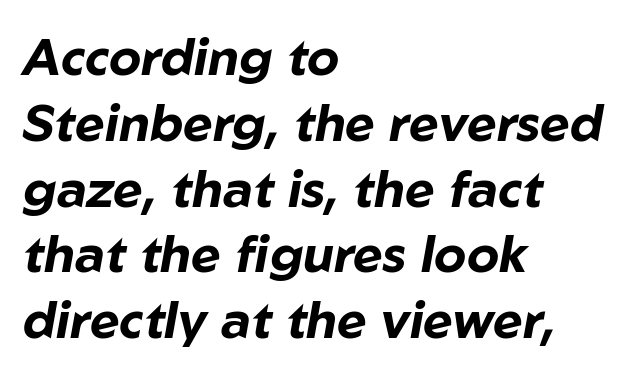
Q: Is the text bold? A: Yes.
Q: Is the text italic (slanted)? A: Yes, it leans right by about 10 degrees.
Q: Is the text underlined? A: No.
Q: How is the paragraph aligned? A: Left-aligned.
Q: Is the spacing between letters normal or unusually wide? A: Normal.
Q: Is the spacing between lines tight, normal or loose? A: Normal.
Q: Width (condensed, normal, or wide)? A: Normal.
Q: Stroke contrast? A: Low.
Q: x-height? A: Medium.
Q: Monospaced? A: No.
